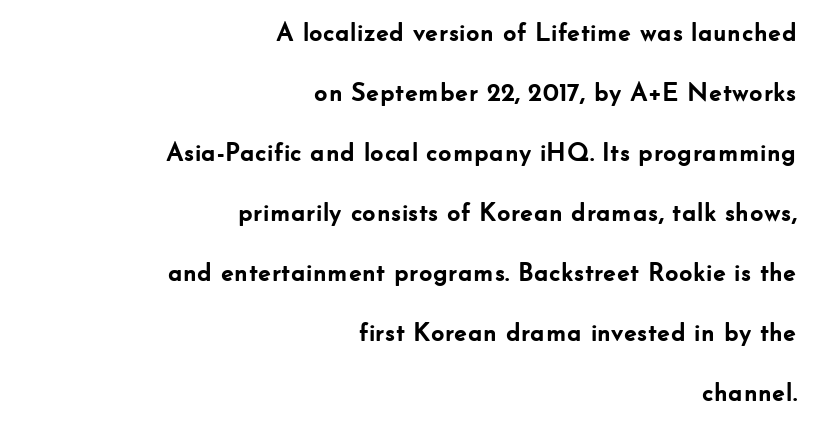
{"italic": "no", "bold": "yes", "underline": "no", "align": "right", "line_spacing": "loose", "line_spacing_ratio": 2.31, "letter_spacing": "normal", "letter_spacing_em": 0.0, "glyph_px": 26}
